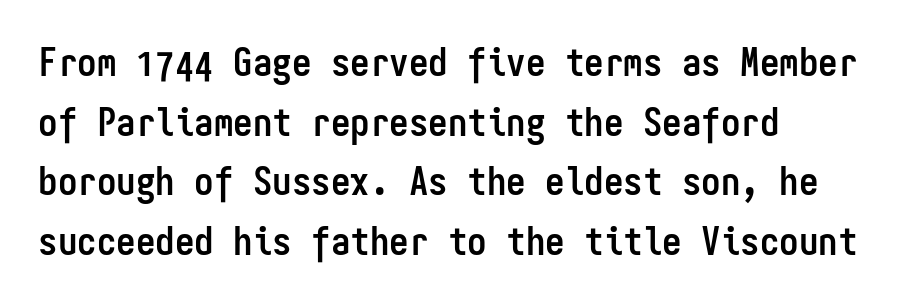
The image shows 39 px semibold, condensed sans-serif type, upright, monospaced; set left-aligned, normal line spacing (1.53x), normal letter spacing, not underlined; low stroke contrast and a medium x-height.
